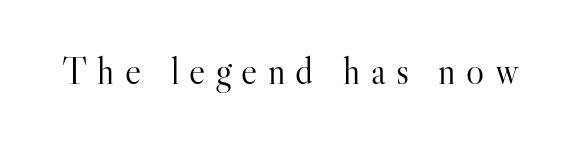
Q: Is the text bold? A: No.
Q: Is the text italic (slanted)? A: No, it is upright.
Q: Is the typeface a serif or a sans-serif typeface? A: Serif.
Q: Is the text underlined? A: No.
Q: Is the spacing between letters normal or unusually wide? A: Unusually wide.
Q: Width (condensed, normal, or wide)? A: Normal.
Q: Stroke contrast? A: High.
Q: x-height? A: Small.
Q: Monospaced? A: No.
